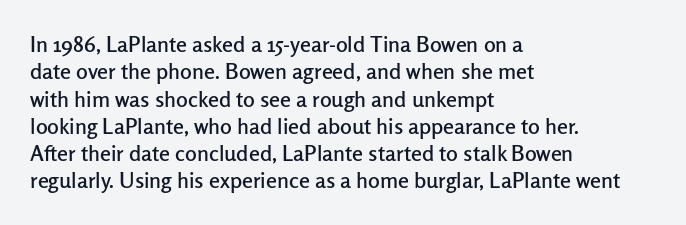
Q: Is the text italic (slanted)? A: No, it is upright.
Q: Is the text underlined? A: No.
Q: How is the paragraph aligned? A: Left-aligned.
Q: Is the spacing between letters normal or unusually wide? A: Normal.
